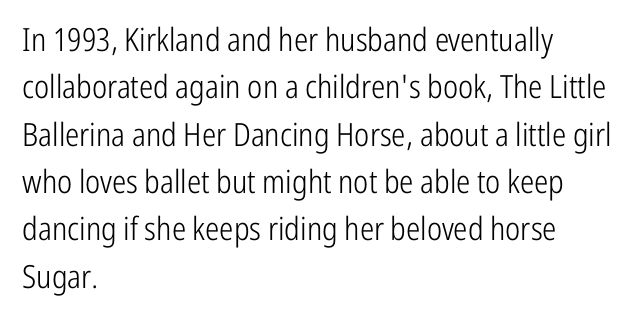
The image shows 32 px light, condensed sans-serif type, upright; set left-aligned, normal line spacing (1.48x), normal letter spacing, not underlined; low stroke contrast and a medium x-height.
